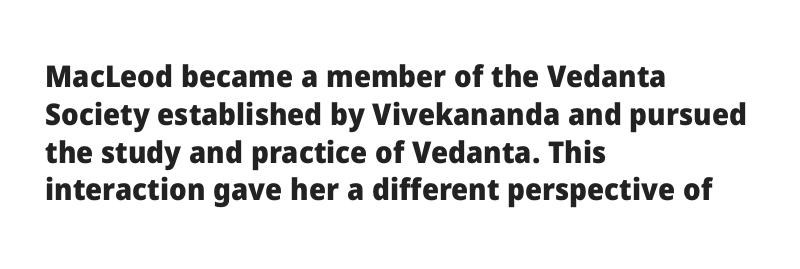
{"serif": "no", "italic": "no", "bold": "yes", "weight": "heavy", "width": "normal", "stroke_contrast": "low", "x_height": "medium", "monospaced": "no", "underline": "no", "align": "left", "line_spacing": "normal", "line_spacing_ratio": 1.26, "letter_spacing": "normal", "letter_spacing_em": 0.0, "glyph_px": 30}
